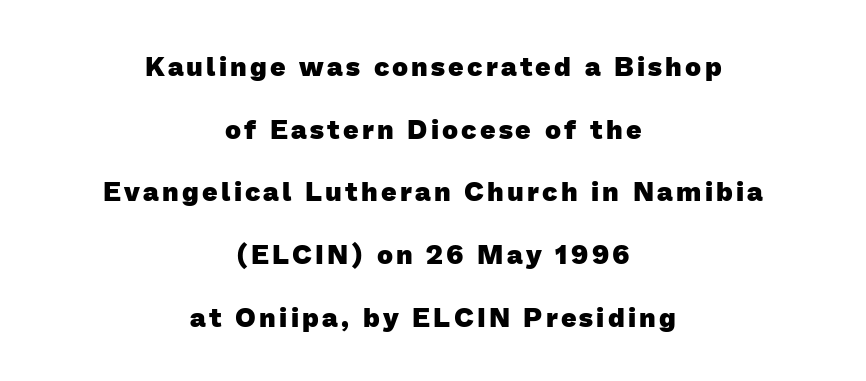
The image shows 27 px bold type; set centered, loose line spacing (2.32x), not underlined.
